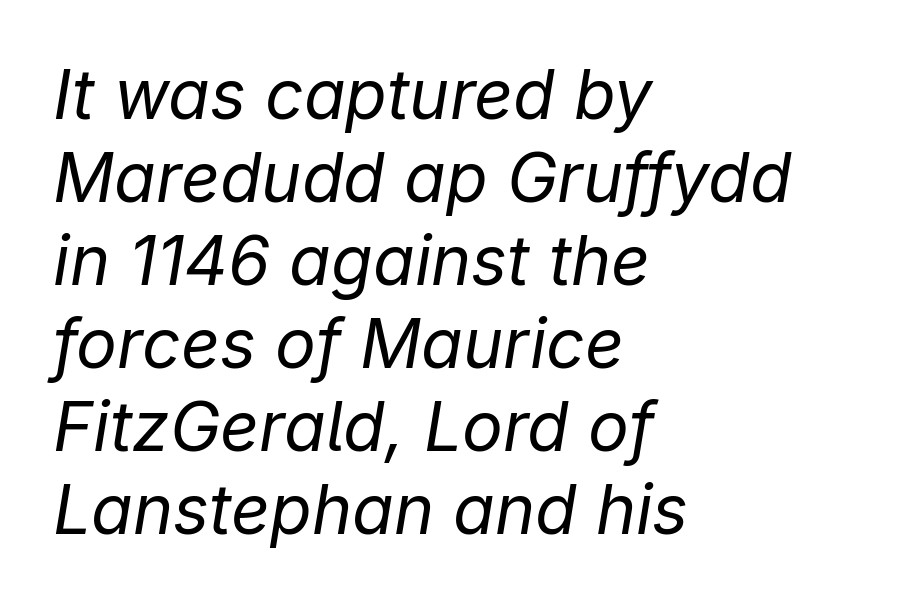
Q: Is the text bold? A: No.
Q: Is the text italic (slanted)? A: Yes, it leans right by about 9 degrees.
Q: Is the text underlined? A: No.
Q: How is the paragraph aligned? A: Left-aligned.
Q: Is the spacing between letters normal or unusually wide? A: Normal.
Q: Width (condensed, normal, or wide)? A: Normal.
Q: Stroke contrast? A: Low.
Q: x-height? A: Medium.
Q: Monospaced? A: No.
